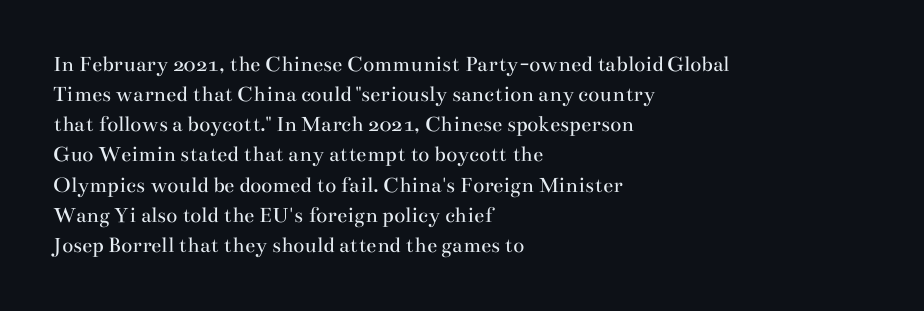
Q: Is the text bold? A: No.
Q: Is the text italic (slanted)? A: No, it is upright.
Q: Is the text underlined? A: No.
Q: How is the paragraph aligned? A: Left-aligned.
Q: Is the spacing between letters normal or unusually wide? A: Normal.
Q: Is the spacing between lines tight, normal or loose? A: Normal.
